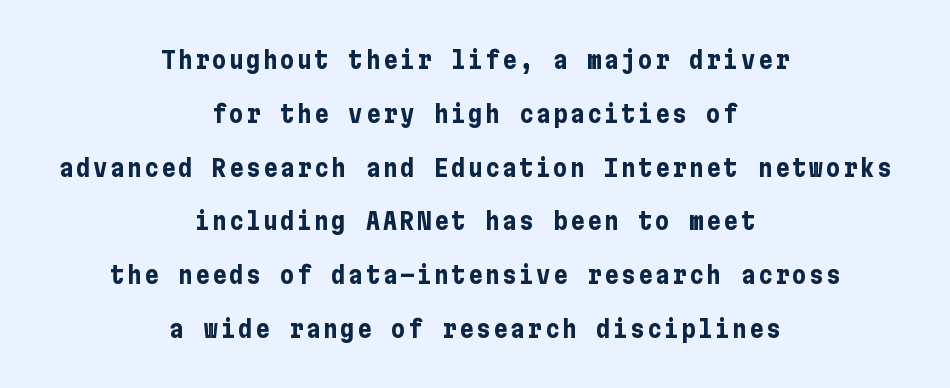
{"italic": "no", "bold": "yes", "underline": "no", "align": "center", "line_spacing": "loose", "line_spacing_ratio": 2.24, "glyph_px": 24}
